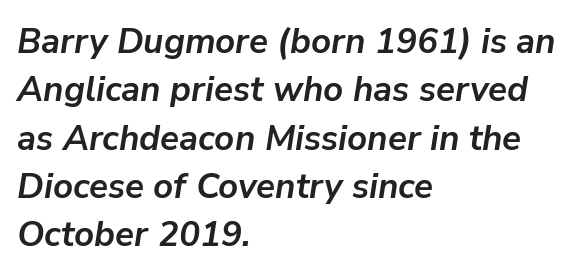
{"italic": "yes", "lean": "right", "slant_degrees": 9, "bold": "yes", "weight": "semibold", "width": "normal", "stroke_contrast": "low", "x_height": "medium", "monospaced": "no", "underline": "no", "align": "left", "line_spacing": "normal", "line_spacing_ratio": 1.38, "letter_spacing": "normal", "letter_spacing_em": 0.0, "glyph_px": 35}
